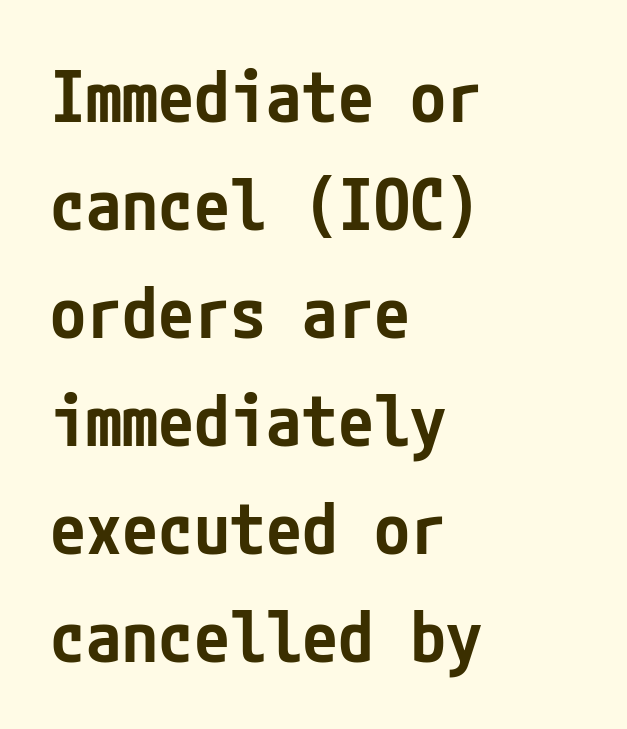
The image shows 72 px semibold, condensed sans-serif type, upright; set left-aligned, normal line spacing (1.5x), normal letter spacing, not underlined; low stroke contrast and a medium x-height.
